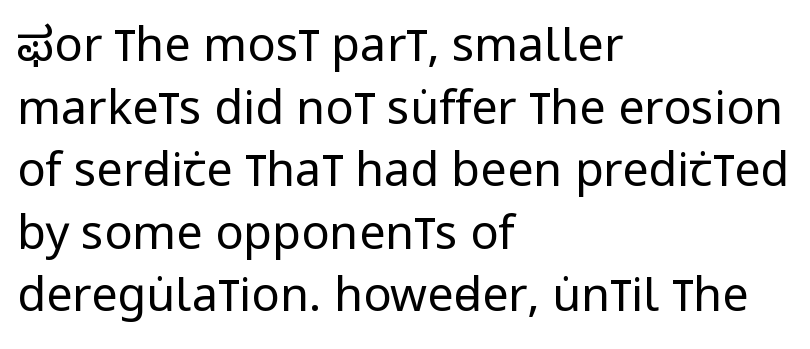
Typographically, this falls in the sans-serif category. The passage shown is typed in a proportional face where columns would drift. Leading matches the norm, producing a regular column. Where is the straight margin? On the left. These lines keep a tight, regular rhythm from letter to letter. A typesetter would mark this as roman, not italic.
